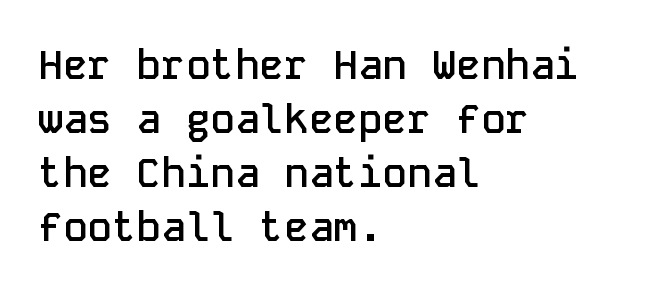
{"serif": "no", "italic": "no", "bold": "semi", "weight": "semibold", "width": "normal", "stroke_contrast": "low", "x_height": "medium", "monospaced": "yes", "underline": "no", "align": "left", "line_spacing": "normal", "line_spacing_ratio": 1.32, "letter_spacing": "normal", "letter_spacing_em": 0.0, "glyph_px": 41}
